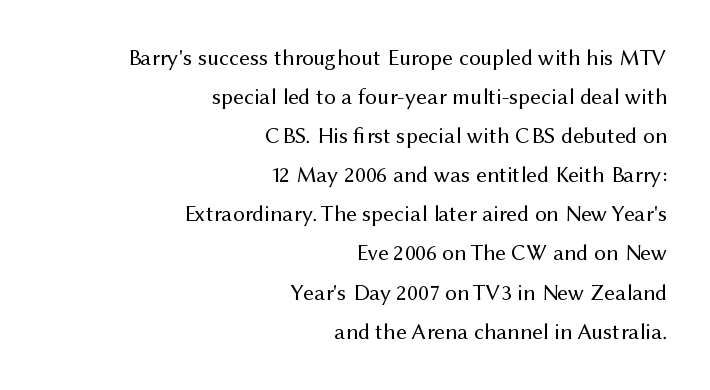
{"italic": "no", "bold": "no", "underline": "no", "align": "right", "line_spacing": "normal", "line_spacing_ratio": 1.7, "letter_spacing": "normal", "letter_spacing_em": 0.0, "glyph_px": 23}
